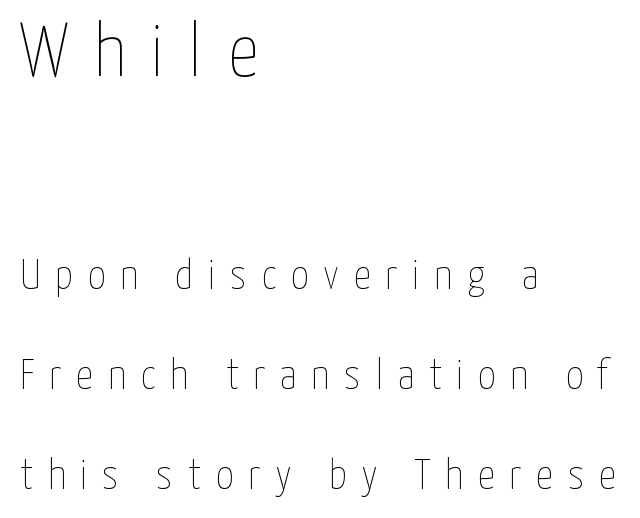
The passage shown is not bold in any degree. One glance says open: line gaps are wider than usual. This sample has the flowing, uneven cadence of proportional lettering. The paragraph has a hard left edge and a soft right edge. Words appear elongated and porous because spacing is wide. The passage shown begins with its larger block and ends with its smaller one.
